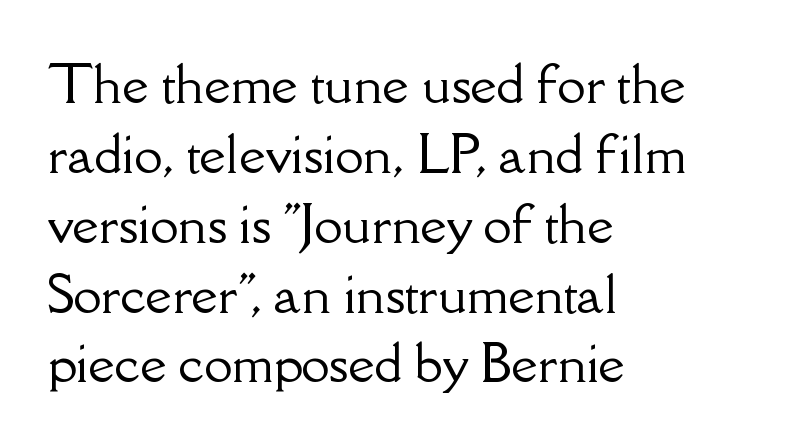
Looks like regular typesetting: each glyph gets only the width it needs. In terms of posture, this sample is upright. The leading is moderate, giving the passage an even texture. Descenders are the only things crossing below the line.
